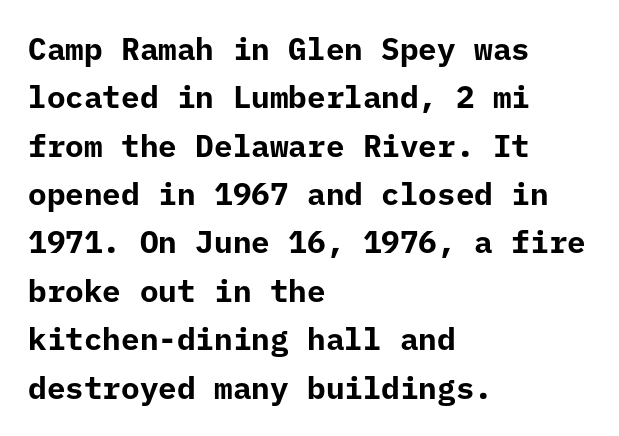
The image shows 31 px bold sans-serif type, upright, monospaced; set left-aligned, normal line spacing (1.56x), normal letter spacing, not underlined; low stroke contrast and a medium x-height.
